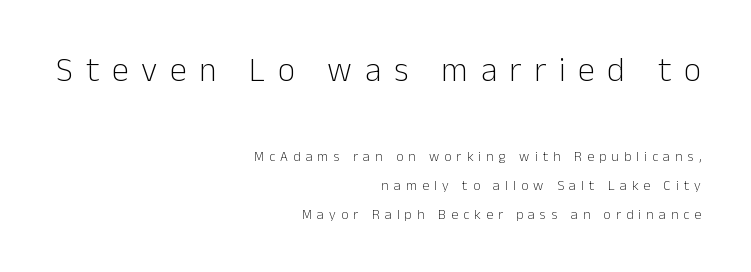
The image shows 34 px light sans-serif type, upright; set right-aligned, loose line spacing (2.07x), unusually wide letter spacing (+0.37 em), not underlined; the first (top) block is 2.43x larger; low stroke contrast and a medium x-height.
